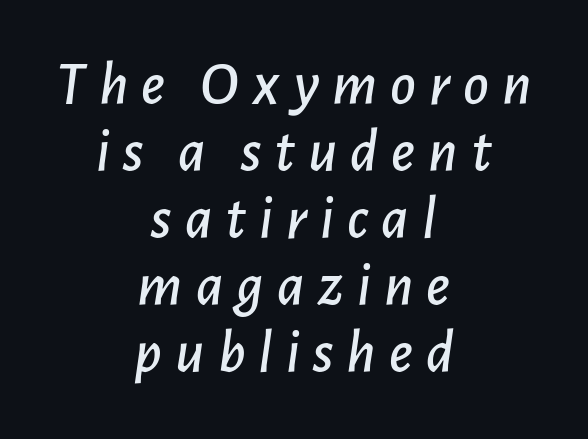
{"italic": "yes", "lean": "right", "slant_degrees": 7, "width": "normal", "stroke_contrast": "low", "x_height": "medium", "monospaced": "no", "underline": "no", "align": "center", "line_spacing": "tight", "line_spacing_ratio": 1.08, "letter_spacing": "wide", "letter_spacing_em": 0.21, "glyph_px": 62}
